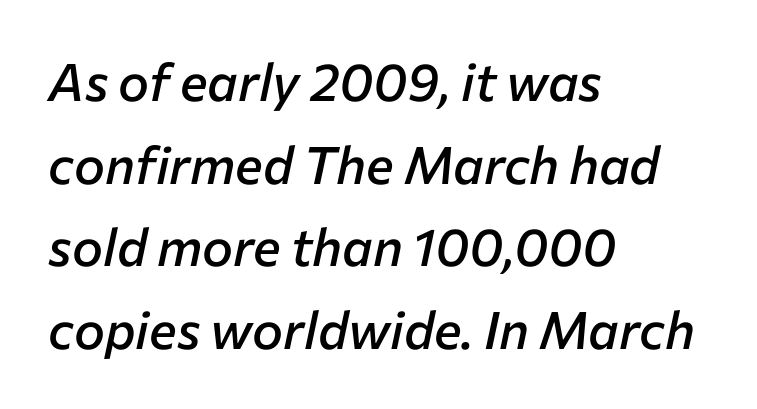
The string is rendered with underlining switched off. Looks like regular typesetting: each glyph gets only the width it needs. The paragraph has a hard left edge and a soft right edge. Yep, that's italic — everything's leaning. Baseline-to-baseline distance is the conventional proportion of letter height.
